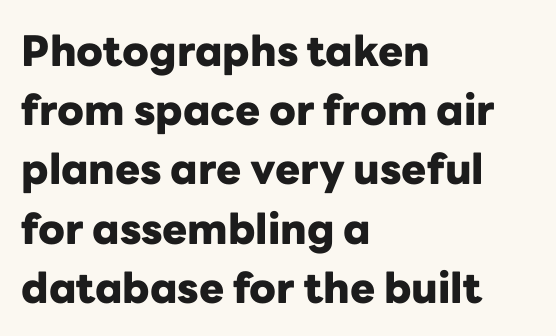
Q: Is the text bold? A: Yes.
Q: Is the text italic (slanted)? A: No, it is upright.
Q: Is the typeface a serif or a sans-serif typeface? A: Sans-serif.
Q: Is the text underlined? A: No.
Q: How is the paragraph aligned? A: Left-aligned.
Q: Is the spacing between letters normal or unusually wide? A: Normal.
Q: Is the spacing between lines tight, normal or loose? A: Normal.
Q: Width (condensed, normal, or wide)? A: Normal.
Q: Stroke contrast? A: Low.
Q: x-height? A: Medium.
Q: Monospaced? A: No.
